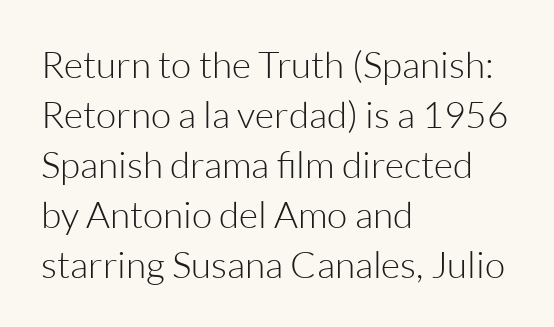
Tracking value appears to be zero — textbook default spacing. Layout note: lines flush left. Varying glyph widths throughout — classic text-font behaviour. No heavy texture on the line: the type isn't bold. Underlining? Definitely not there.
